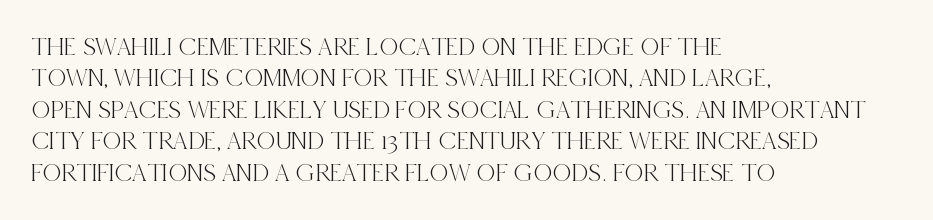
The image shows 26 px text type, upright; set left-aligned, line spacing 1.21x, normal letter spacing, not underlined.
